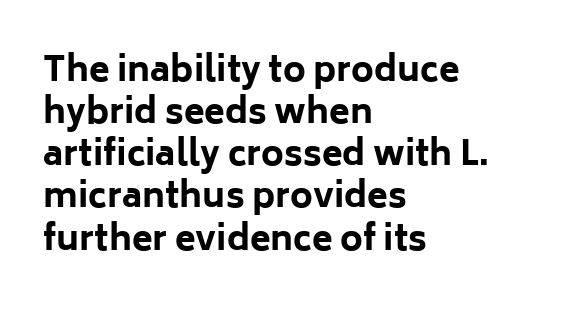
{"serif": "no", "italic": "no", "bold": "yes", "weight": "bold", "width": "normal", "stroke_contrast": "low", "x_height": "medium", "monospaced": "no", "underline": "no", "align": "left", "line_spacing_ratio": 1.24, "letter_spacing": "normal", "letter_spacing_em": 0.0, "glyph_px": 34}
